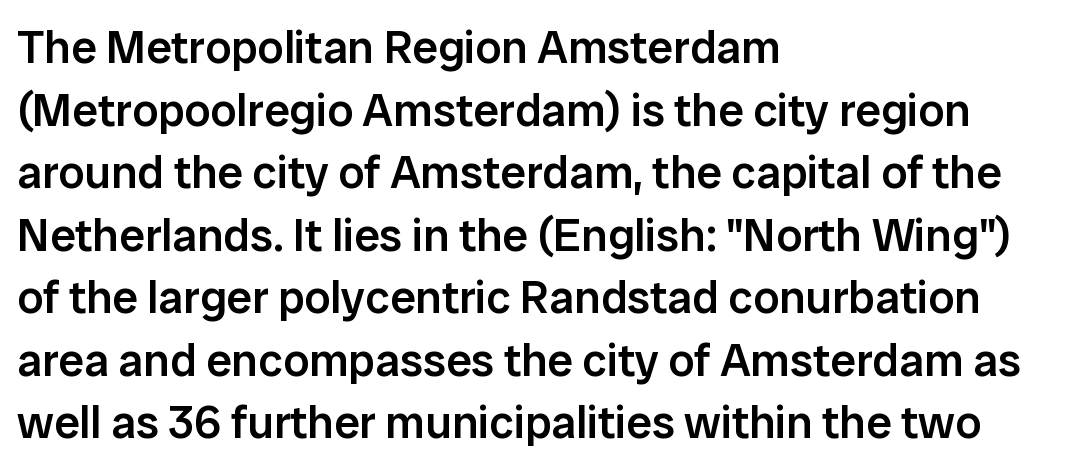
The gaps between neighbouring characters are ordinary and unremarkable. The strokes are fattened partway — semibold, not bold. Typographically, this falls in the sans-serif category. The rows are spaced the way most documents space them. Style check: upright. Only glyphs here, with clear space below each row.
